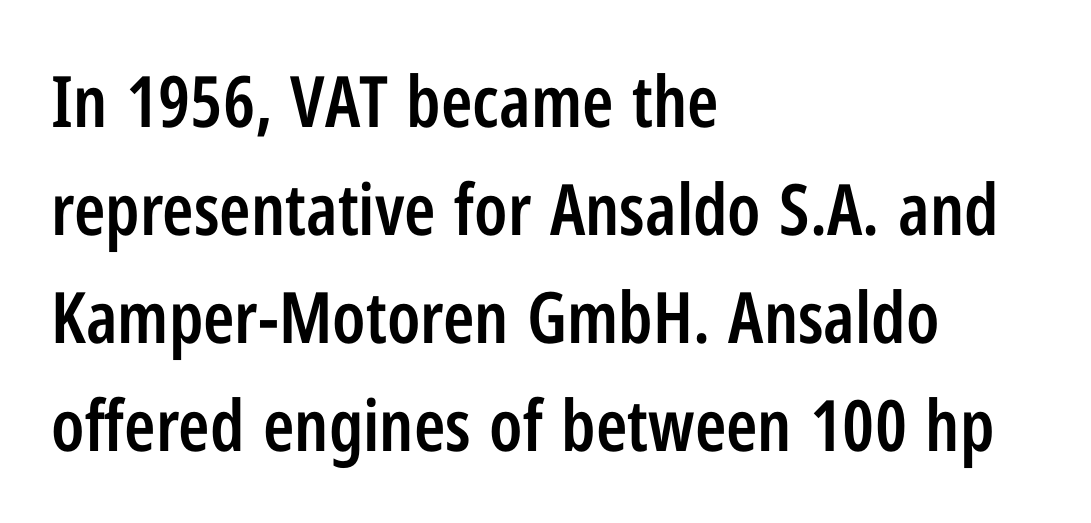
The image shows 71 px semibold, condensed sans-serif type, upright; set left-aligned, normal line spacing (1.52x), normal letter spacing, not underlined; low stroke contrast and a medium x-height.
